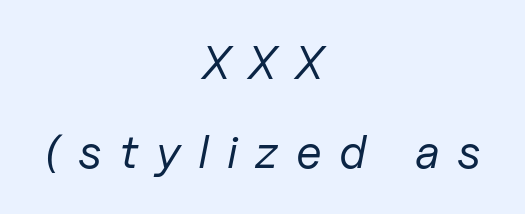
Q: Is the text bold? A: No.
Q: Is the text italic (slanted)? A: Yes, it leans right by about 11 degrees.
Q: Is the text underlined? A: No.
Q: How is the paragraph aligned? A: Centered.
Q: Is the spacing between letters normal or unusually wide? A: Unusually wide.
Q: Is the spacing between lines tight, normal or loose? A: Loose.
Q: Width (condensed, normal, or wide)? A: Normal.
Q: Stroke contrast? A: Low.
Q: x-height? A: Medium.
Q: Monospaced? A: No.
